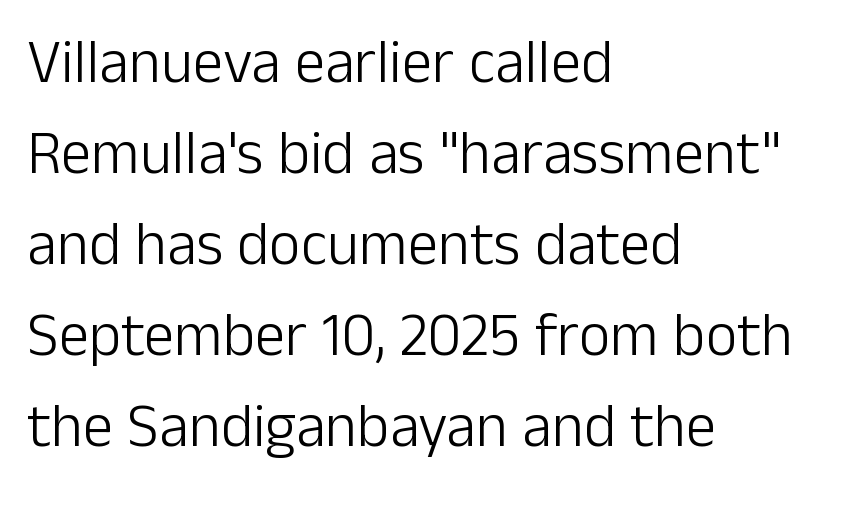
The image shows 61 px light sans-serif type, upright; set left-aligned, normal line spacing (1.49x), normal letter spacing, not underlined; low stroke contrast and a medium x-height.
